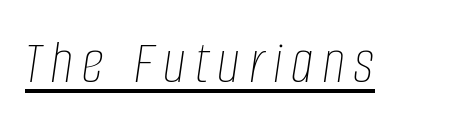
The image shows 63 px thin, condensed type, italic (leaning right); set underlined; low stroke contrast and a large x-height.
